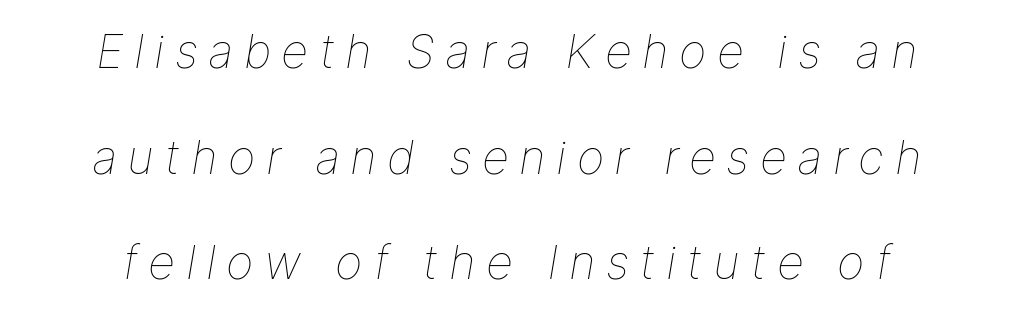
The image shows 47 px thin type, italic (leaning right); set centered, loose line spacing (2.25x), unusually wide letter spacing (+0.22 em), not underlined; low stroke contrast and a medium x-height.
